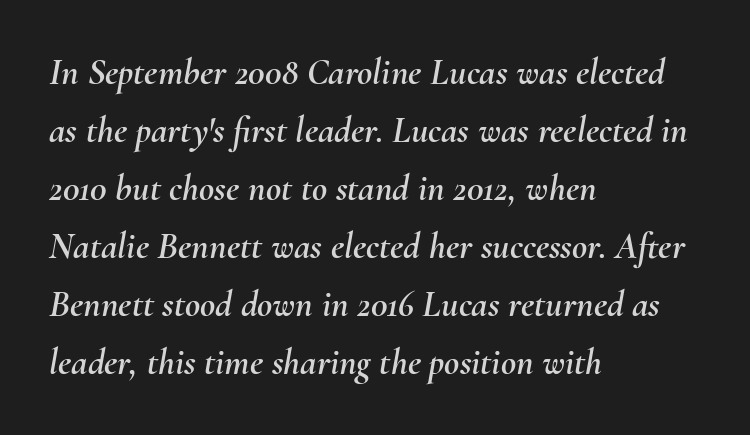
The image shows 37 px text type, italic (leaning right); set left-aligned, normal line spacing (1.57x), normal letter spacing, not underlined; medium stroke contrast and a small x-height.
